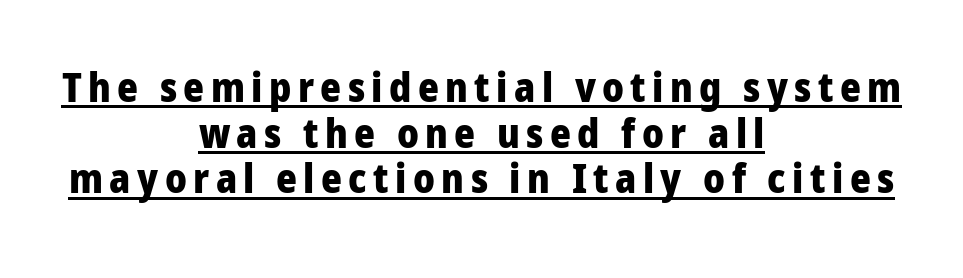
The image shows 40 px heavy sans-serif type, upright; set centered, tight line spacing (1.14x), underlined; low stroke contrast and a medium x-height.
